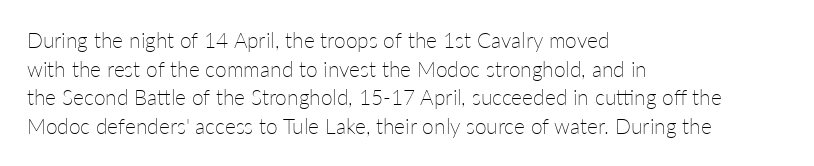
The image shows 21 px text type, upright; set left-aligned, normal line spacing (1.36x), normal letter spacing, not underlined.
